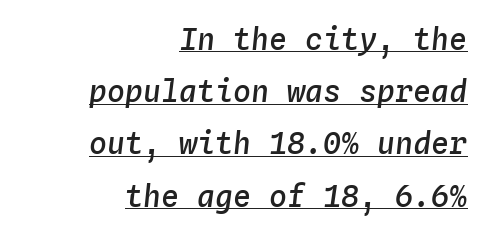
Q: Is the text bold? A: Semi-bold.
Q: Is the text italic (slanted)? A: Yes, it leans right by about 4 degrees.
Q: Is the text underlined? A: Yes.
Q: How is the paragraph aligned? A: Right-aligned.
Q: Is the spacing between letters normal or unusually wide? A: Normal.
Q: Width (condensed, normal, or wide)? A: Normal.
Q: Stroke contrast? A: Low.
Q: x-height? A: Medium.
Q: Monospaced? A: Yes.
